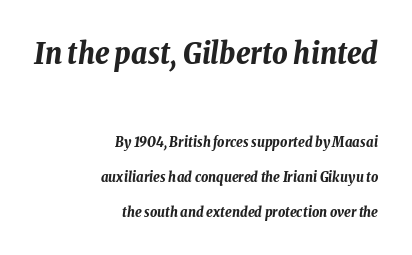
Q: Is the text bold? A: Yes.
Q: Is the text italic (slanted)? A: Yes, it leans right by about 8 degrees.
Q: Is the text underlined? A: No.
Q: How is the paragraph aligned? A: Right-aligned.
Q: Is the spacing between letters normal or unusually wide? A: Normal.
Q: Is the spacing between lines tight, normal or loose? A: Loose.
Q: Which block of text is set in a larger size, the first (top) or the second (bottom)? A: The first (top) one.
Q: Width (condensed, normal, or wide)? A: Condensed.
Q: Stroke contrast? A: Low.
Q: x-height? A: Medium.
Q: Monospaced? A: No.
